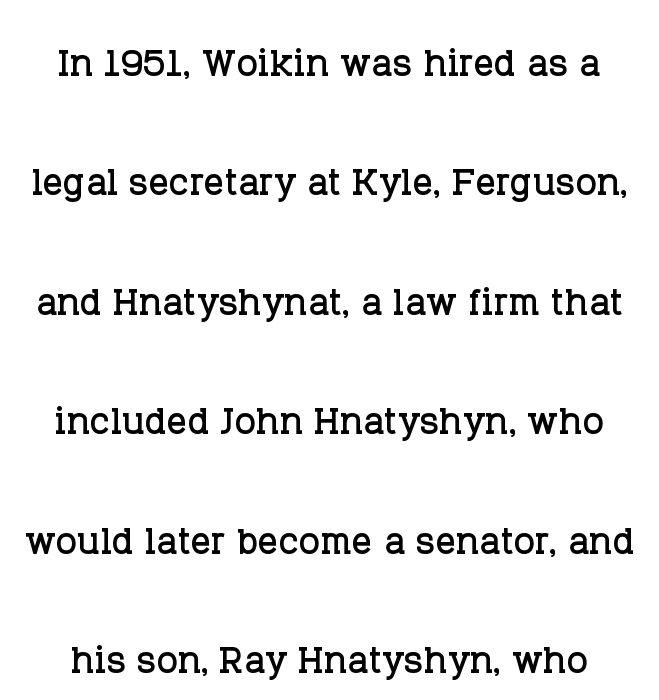
The image shows 50 px serif type, upright; set loose line spacing (2.39x), normal letter spacing, not underlined; low stroke contrast and a large x-height.
